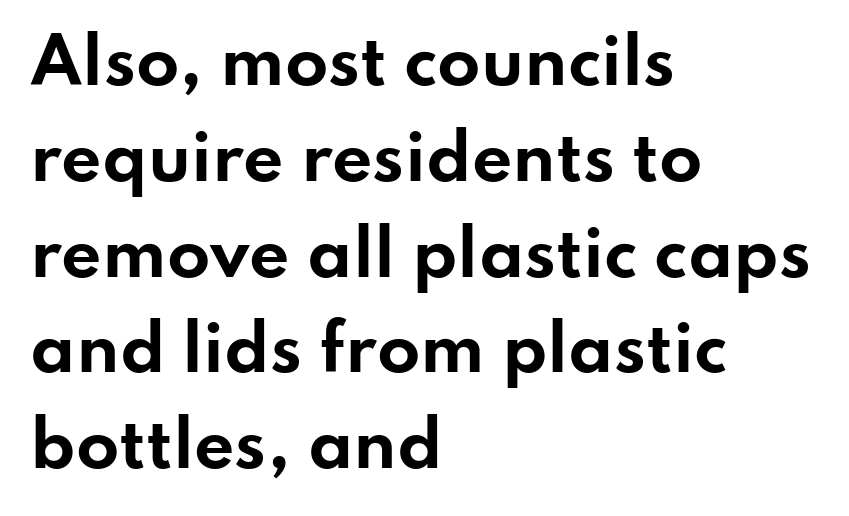
{"serif": "no", "italic": "no", "bold": "yes", "weight": "bold", "width": "wide", "stroke_contrast": "low", "x_height": "small", "monospaced": "no", "underline": "no", "align": "left", "line_spacing": "normal", "line_spacing_ratio": 1.52, "letter_spacing": "normal", "letter_spacing_em": 0.0, "glyph_px": 63}
